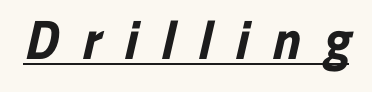
The glyphs in this specimen are sans serif. The passage shown has open, widely tracked lettering throughout. You can see a thin bar hugging the bottom of the glyphs. The sample has been set heavy, in full bold. Do the characters align in a grid? No, the font is proportional.
